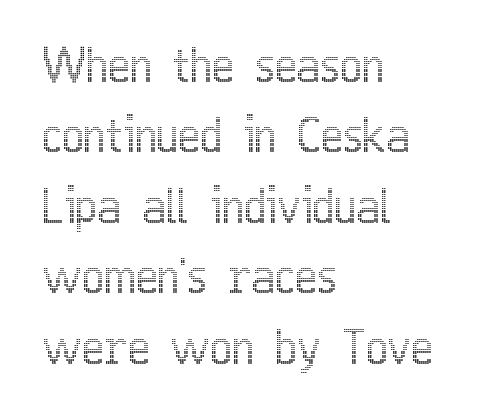
Normally led — the rows are evenly, conventionally spaced. What stands out about the letter spacing? Nothing — it is the standard amount. Each letter keeps its own natural width here, so spacing adapts to shape. Left-aligned paragraph, ragged on the right.
